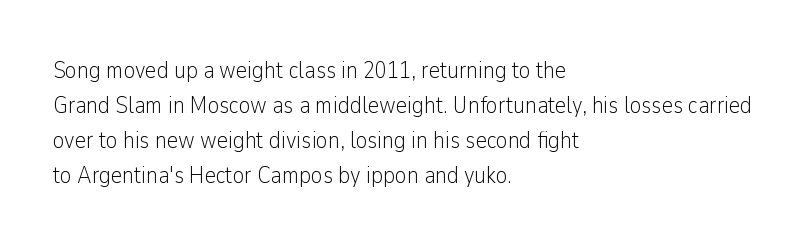
No word sits above an underline. This is the regular roman posture of the typeface. The lines in this sample share a left origin and differ only in where they stop. Successive baselines arrive at the customary interval.
